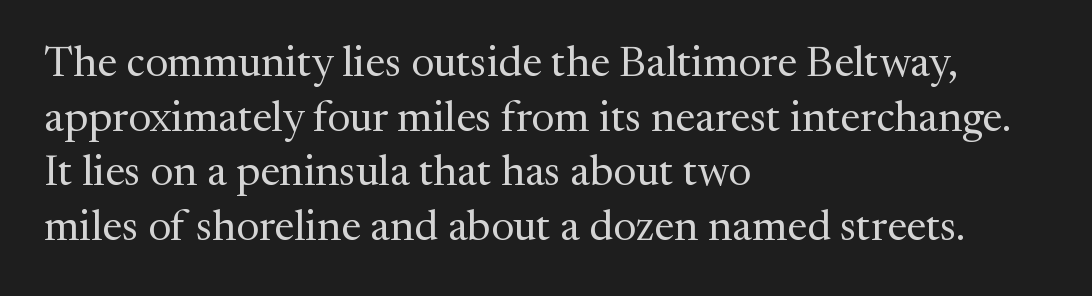
The image shows 43 px regular-weight serif type, upright; set left-aligned, normal line spacing (1.27x), normal letter spacing, not underlined; medium stroke contrast and a medium x-height.
